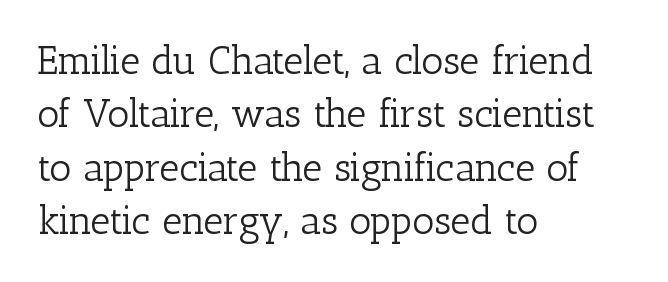
Reading down the block, your eye returns to a fixed left position each line. Do the characters align in a grid? No, the font is proportional. How would I describe the line gaps? Plain and ordinary. This rendering employs a face with finishing strokes, i.e., a serif. No heavy texture on the line: the type isn't bold.
